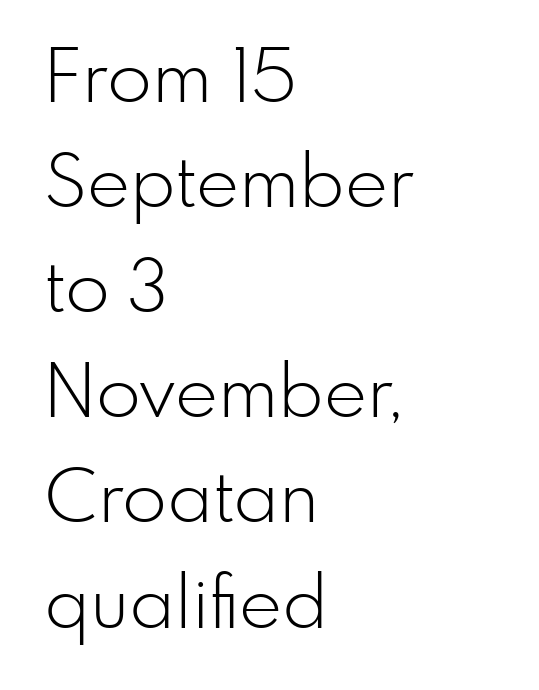
Q: Is the text bold? A: No.
Q: Is the text italic (slanted)? A: No, it is upright.
Q: Is the typeface a serif or a sans-serif typeface? A: Sans-serif.
Q: Is the text underlined? A: No.
Q: How is the paragraph aligned? A: Left-aligned.
Q: Is the spacing between letters normal or unusually wide? A: Normal.
Q: Is the spacing between lines tight, normal or loose? A: Normal.
Q: Width (condensed, normal, or wide)? A: Normal.
Q: Stroke contrast? A: Low.
Q: x-height? A: Small.
Q: Monospaced? A: No.
